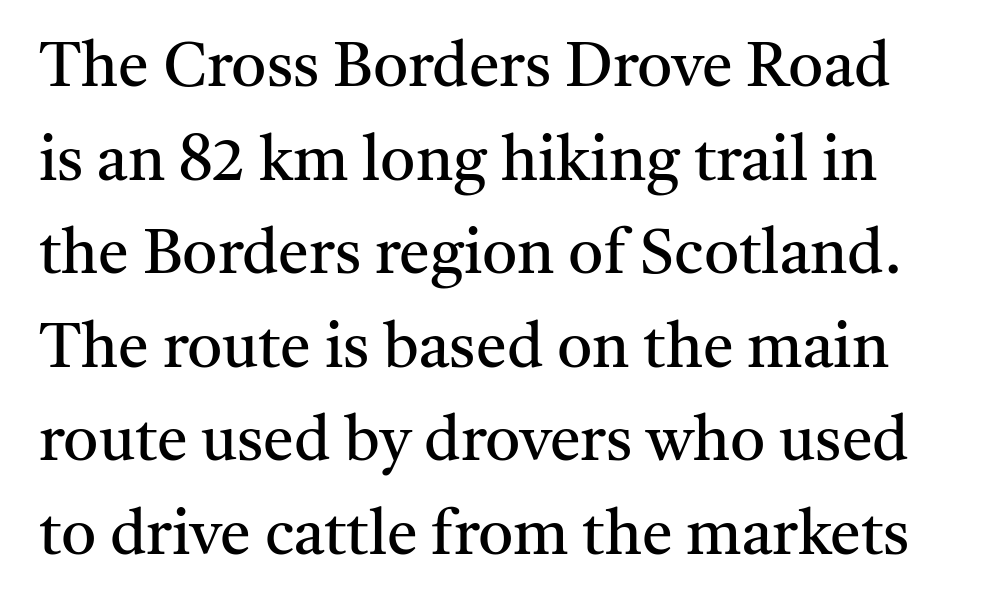
The rendering shows small feet on the letterforms — a serif design. How are the letters spaced? Ordinarily, with no added tracking. No word sits above an underline. Every character sits straight up, as roman type does.
